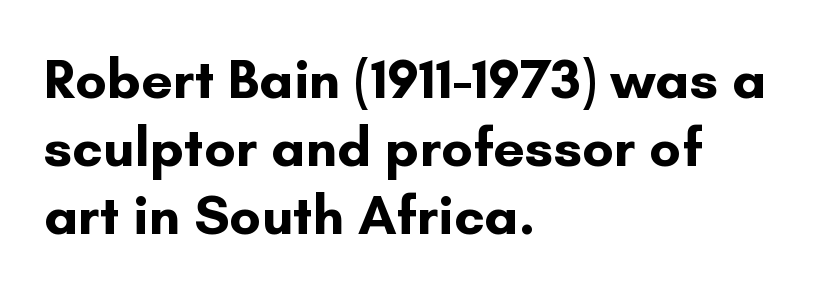
{"serif": "no", "italic": "no", "bold": "yes", "weight": "bold", "width": "normal", "stroke_contrast": "low", "x_height": "small", "monospaced": "no", "underline": "no", "align": "left", "line_spacing_ratio": 1.21, "letter_spacing": "normal", "letter_spacing_em": 0.0, "glyph_px": 56}
